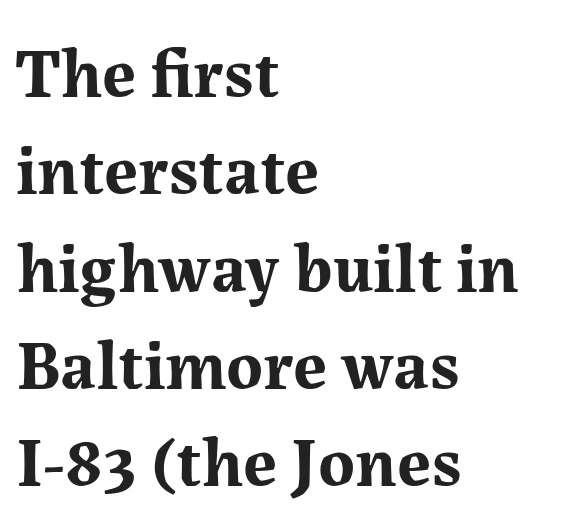
Q: Is the text bold? A: Yes.
Q: Is the text italic (slanted)? A: No, it is upright.
Q: Is the typeface a serif or a sans-serif typeface? A: Serif.
Q: Is the text underlined? A: No.
Q: How is the paragraph aligned? A: Left-aligned.
Q: Is the spacing between letters normal or unusually wide? A: Normal.
Q: Is the spacing between lines tight, normal or loose? A: Normal.
Q: Width (condensed, normal, or wide)? A: Normal.
Q: Stroke contrast? A: Medium.
Q: x-height? A: Medium.
Q: Monospaced? A: No.
